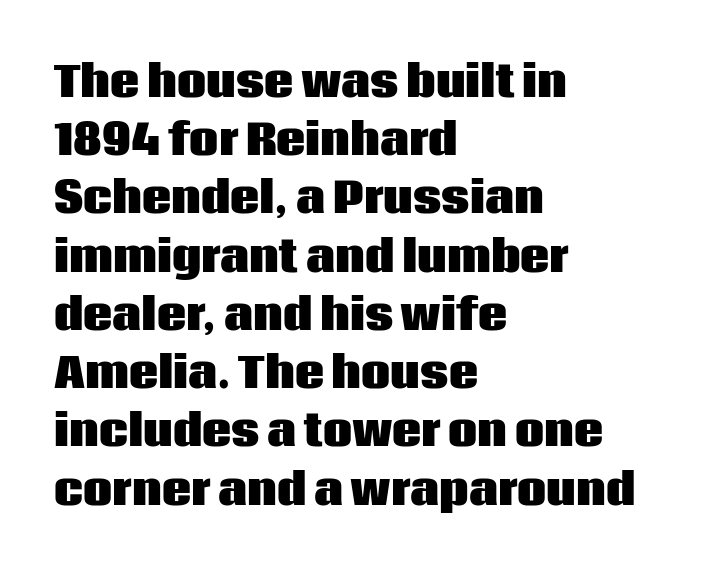
The image shows 41 px heavy sans-serif type, upright; set left-aligned, normal line spacing (1.42x), normal letter spacing, not underlined; low stroke contrast and a large x-height.
